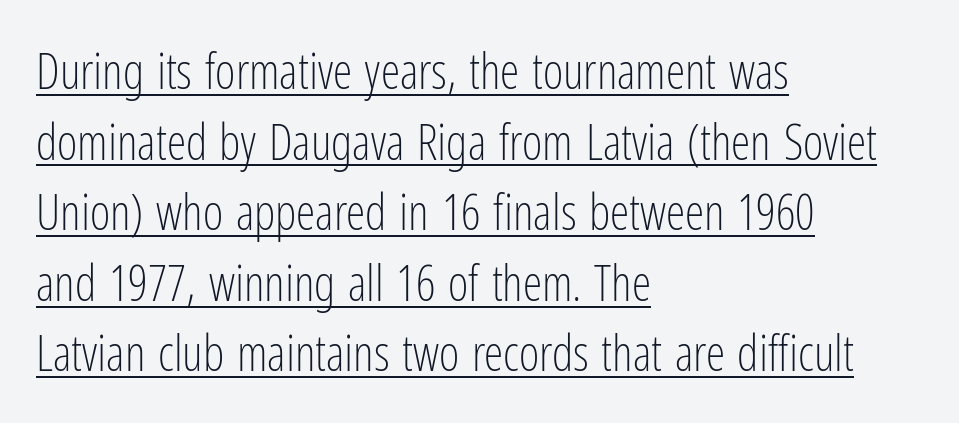
Does the lettering tilt? It doesn't — this is upright. Are there feet on the stems? There aren't — it's a sans. Descenders here cross a horizontal rule under the line. Bold? No — there's no thickening of the strokes. The face used here is proportionally spaced, like ordinary book or web type. Letter spacing: default.
